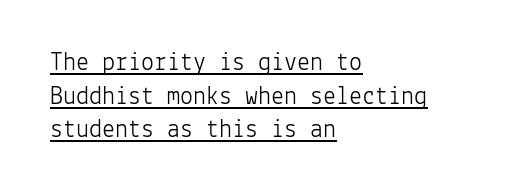
{"italic": "no", "bold": "no", "underline": "yes", "align": "left", "line_spacing": "normal", "line_spacing_ratio": 1.29, "letter_spacing": "normal", "letter_spacing_em": 0.0, "glyph_px": 26}
